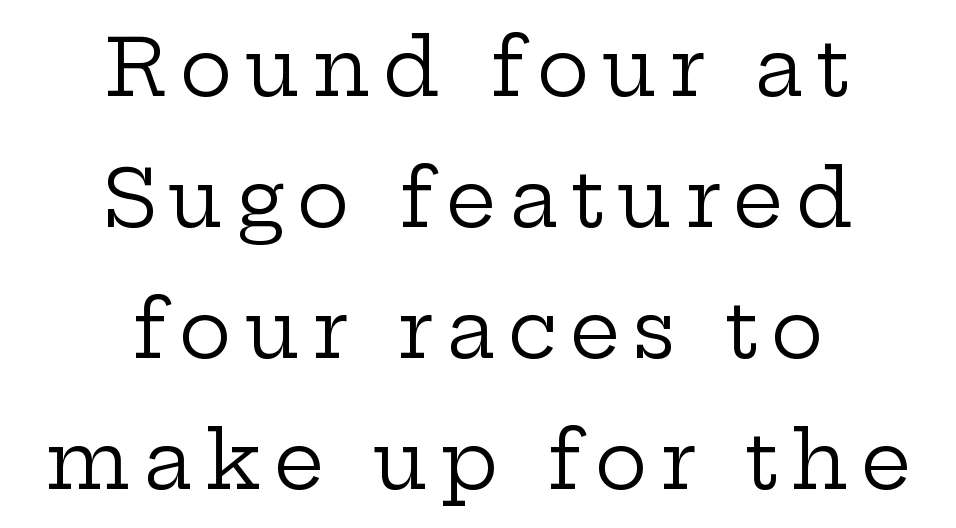
Q: Is the text bold? A: No.
Q: Is the text italic (slanted)? A: No, it is upright.
Q: Is the typeface a serif or a sans-serif typeface? A: Serif.
Q: Is the text underlined? A: No.
Q: How is the paragraph aligned? A: Centered.
Q: Is the spacing between lines tight, normal or loose? A: Normal.
Q: Width (condensed, normal, or wide)? A: Wide.
Q: Stroke contrast? A: Low.
Q: x-height? A: Medium.
Q: Monospaced? A: No.
